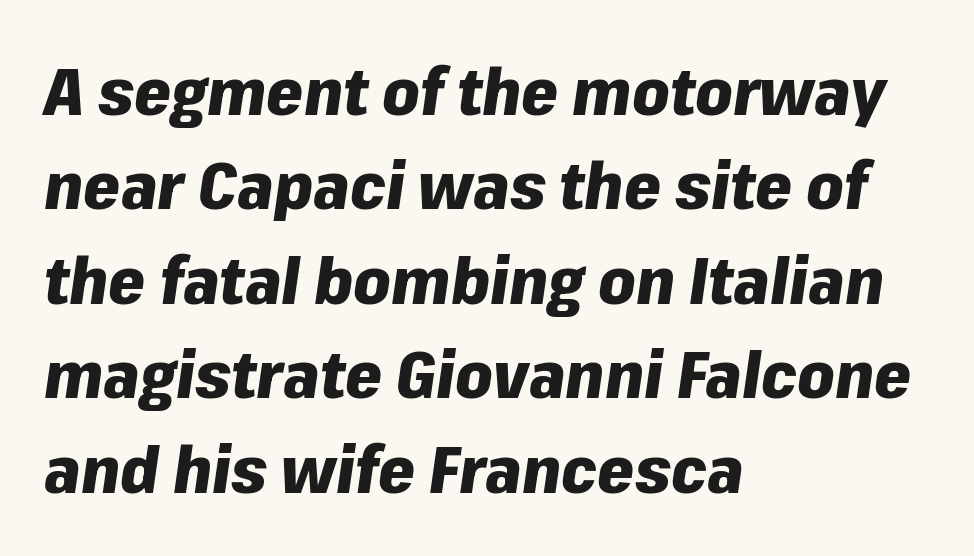
The ragged edge is on the right, which tells us the setting is flush left. Spacing verdict: proportional, widths tailored to each character. Between one letter and the next there's only the usual sliver of space. Only glyphs here, with clear space below each row. I'd describe the lettering as bold — thick and assertive.
